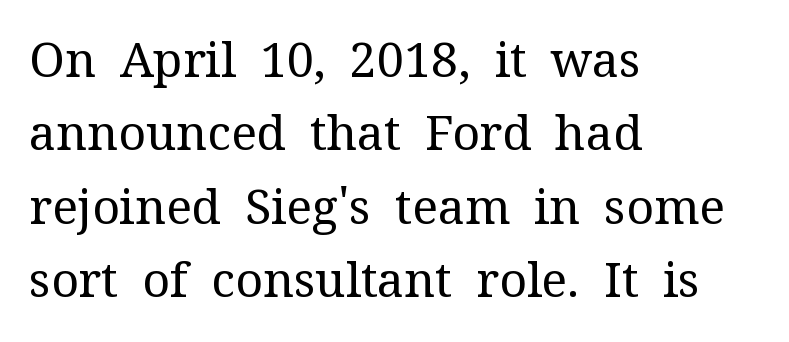
{"serif": "yes", "italic": "no", "bold": "no", "weight": "regular", "width": "normal", "stroke_contrast": "medium", "x_height": "medium", "monospaced": "no", "underline": "no", "align": "left", "line_spacing": "normal", "line_spacing_ratio": 1.53, "letter_spacing": "normal", "letter_spacing_em": 0.0, "glyph_px": 48}
